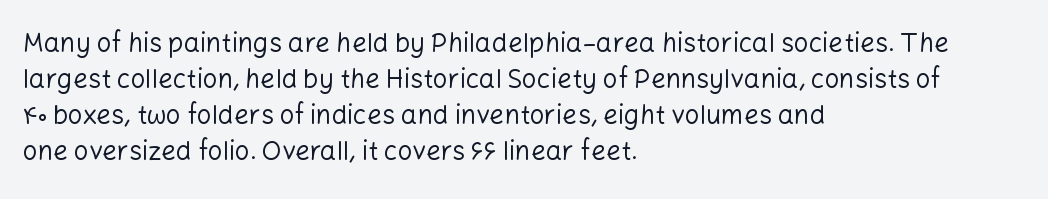
Teacher's note: observe the even left margin — that is flush-left alignment. Students, note that the glyphs here touch the page at normal intervals. Do the letters lean? They stand straight. Descenders hang freely into open space. Stem width sits at or under what a default text font uses.
